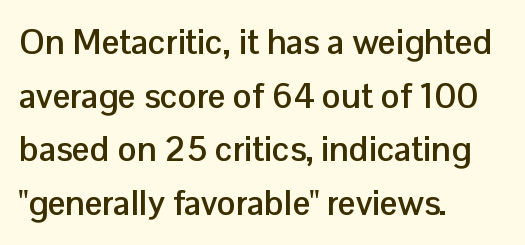
The image shows 35 px semibold sans-serif type, upright; set left-aligned, normal line spacing (1.53x), normal letter spacing, not underlined; low stroke contrast and a medium x-height.
